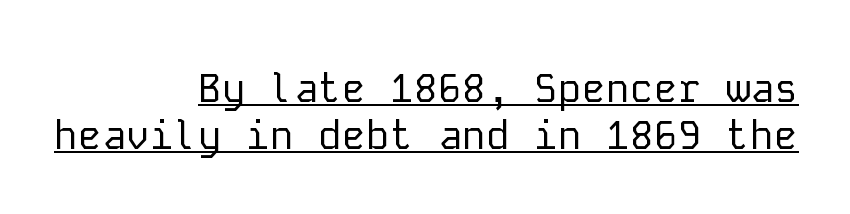
{"serif": "no", "italic": "no", "bold": "no", "weight": "regular", "width": "normal", "stroke_contrast": "low", "x_height": "medium", "monospaced": "yes", "underline": "yes", "align": "right", "line_spacing_ratio": 1.17, "letter_spacing": "normal", "letter_spacing_em": 0.0, "glyph_px": 40}
